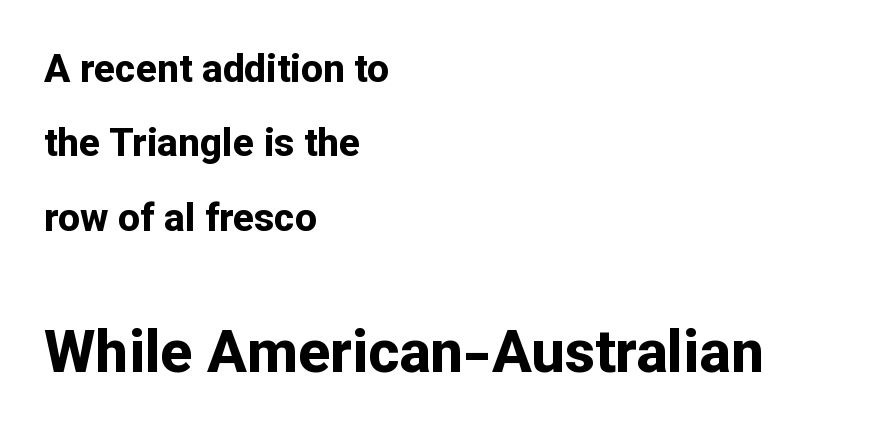
{"serif": "no", "italic": "no", "bold": "yes", "weight": "bold", "width": "normal", "stroke_contrast": "low", "x_height": "medium", "monospaced": "no", "underline": "no", "align": "left", "line_spacing": "loose", "line_spacing_ratio": 1.91, "letter_spacing": "normal", "letter_spacing_em": 0.0, "larger_block": "second", "size_ratio": 1.51, "glyph_px": 59}
